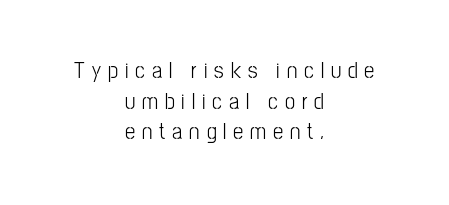
Q: Is the text bold? A: No.
Q: Is the text italic (slanted)? A: No, it is upright.
Q: Is the text underlined? A: No.
Q: How is the paragraph aligned? A: Centered.
Q: Is the spacing between letters normal or unusually wide? A: Unusually wide.
Q: Is the spacing between lines tight, normal or loose? A: Normal.
